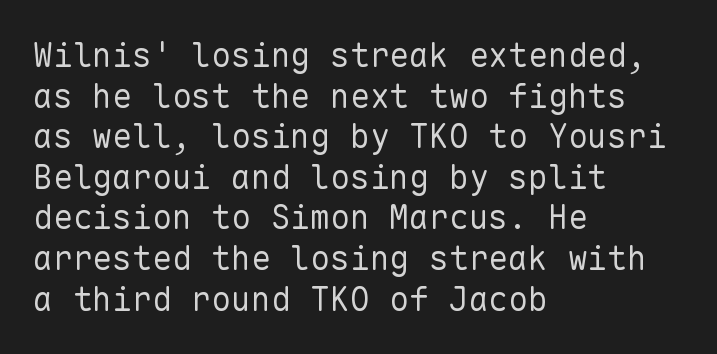
Every stem runs plumb, perpendicular to the baseline. No heavy texture on the line: the type isn't bold. The font family rendered here belongs to the sans-serif group. A classic flush-left, rag-right setting is used for this passage. Every character here occupies the same horizontal width, giving the sample a typewriter-like rhythm. The tracking reads as untouched default to a designer's eye.
